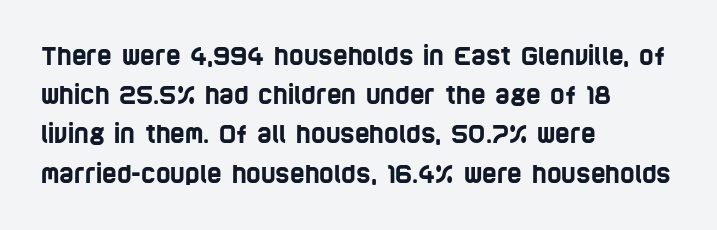
Q: Is the text underlined? A: No.
Q: How is the paragraph aligned? A: Left-aligned.
Q: Is the spacing between letters normal or unusually wide? A: Normal.
Q: Is the spacing between lines tight, normal or loose? A: Normal.
